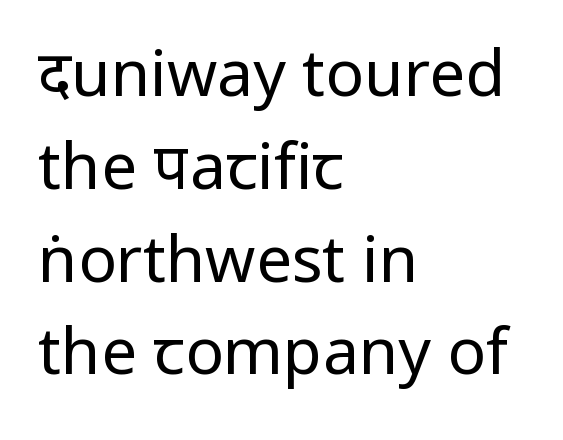
The image shows 64 px regular-weight sans-serif type, upright; set left-aligned, normal line spacing (1.45x), normal letter spacing, not underlined; low stroke contrast and a medium x-height.
